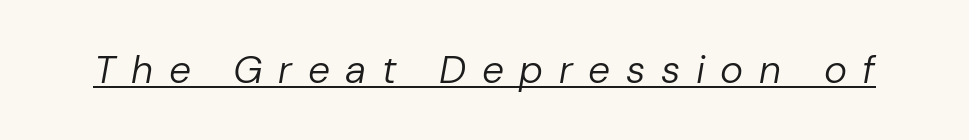
Q: Is the text bold? A: No.
Q: Is the text italic (slanted)? A: Yes, it leans right by about 10 degrees.
Q: Is the text underlined? A: Yes.
Q: Is the spacing between letters normal or unusually wide? A: Unusually wide.
Q: Width (condensed, normal, or wide)? A: Normal.
Q: Stroke contrast? A: Low.
Q: x-height? A: Medium.
Q: Monospaced? A: No.
